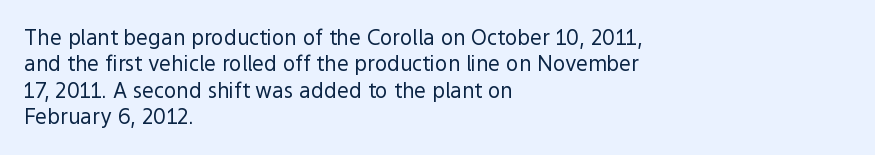
The rendering uses a moderate line-height, typical for paragraphs. Only glyphs here, with clear space below each row. The passage is arranged the way most books set body copy — flush left. Spacing between characters is what you'd get straight out of the box.
